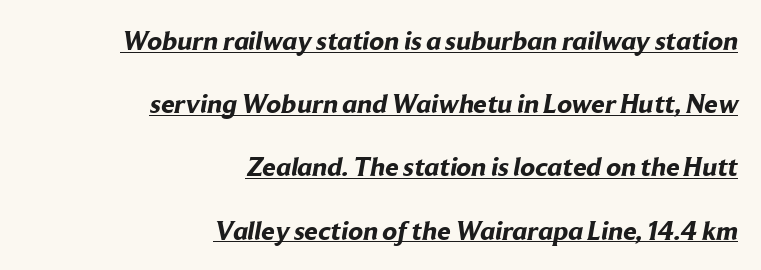
Q: Is the text bold? A: Yes.
Q: Is the text underlined? A: Yes.
Q: How is the paragraph aligned? A: Right-aligned.
Q: Is the spacing between letters normal or unusually wide? A: Normal.
Q: Is the spacing between lines tight, normal or loose? A: Loose.
